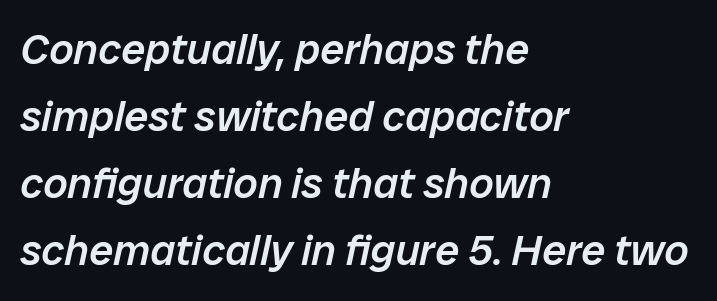
The string is rendered with underlining switched off. Students, note that the glyphs here touch the page at normal intervals. If you measured baseline to baseline, you'd find a middling distance. Each line starts at the same left margin while the right side varies. Spacing verdict: proportional, widths tailored to each character.
